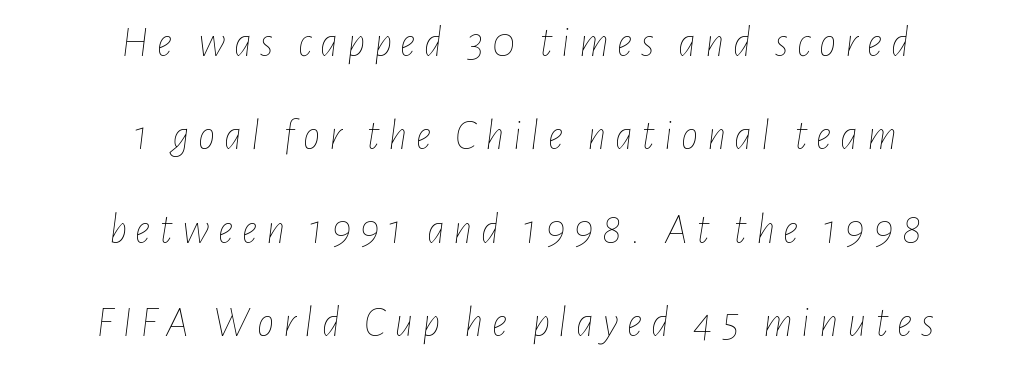
Q: Is the text bold? A: No.
Q: Is the text italic (slanted)? A: Yes, it leans right by about 7 degrees.
Q: Is the text underlined? A: No.
Q: How is the paragraph aligned? A: Centered.
Q: Is the spacing between letters normal or unusually wide? A: Unusually wide.
Q: Is the spacing between lines tight, normal or loose? A: Loose.
Q: Width (condensed, normal, or wide)? A: Condensed.
Q: Stroke contrast? A: Low.
Q: x-height? A: Medium.
Q: Monospaced? A: No.
